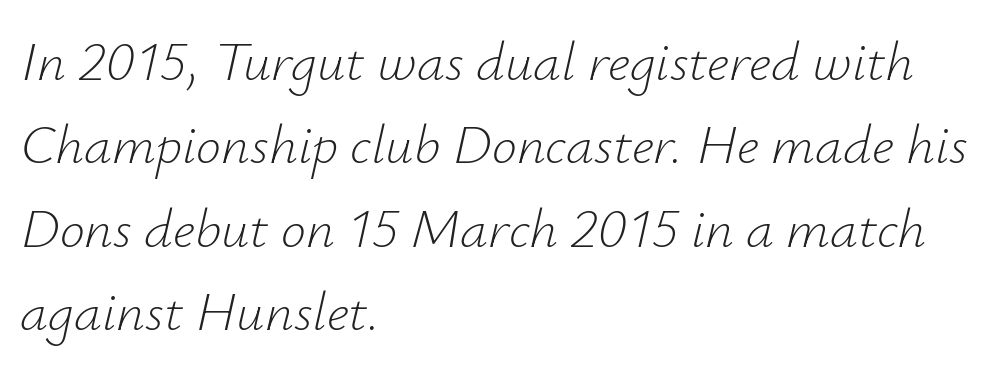
Q: Is the text bold? A: No.
Q: Is the text italic (slanted)? A: Yes, it leans right by about 12 degrees.
Q: Is the text underlined? A: No.
Q: How is the paragraph aligned? A: Left-aligned.
Q: Is the spacing between letters normal or unusually wide? A: Normal.
Q: Is the spacing between lines tight, normal or loose? A: Normal.
Q: Width (condensed, normal, or wide)? A: Normal.
Q: Stroke contrast? A: Low.
Q: x-height? A: Small.
Q: Monospaced? A: No.
